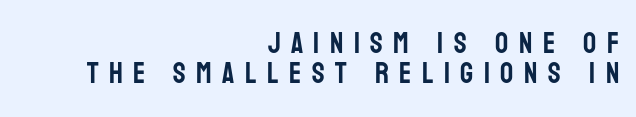
Posture: straight, roman, zero tilt. Line ends are locked; line starts wander. The gaps between neighbouring characters are conspicuously large. Descenders hang freely into open space. The type family on display is of the sans-serif kind.
